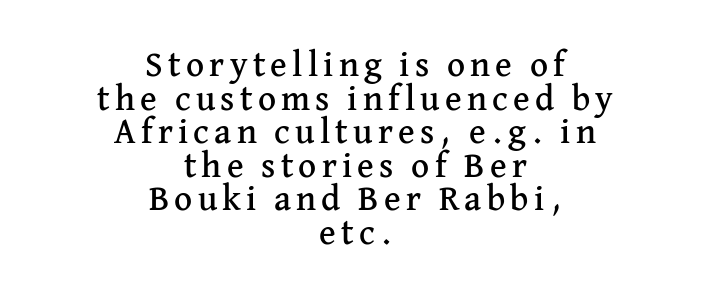
The image shows 35 px serif type, upright; set centered, tight line spacing (0.96x), not underlined; medium stroke contrast and a medium x-height.
